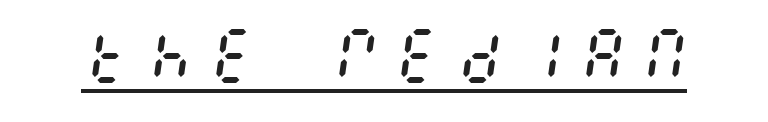
Is there an underline? Yes — a line sits under the letters. An italicized treatment has been applied to the whole sample. Here the glyphs are tracked loosely, breaking word shapes into spaced letters. Ink coverage per letter is moderate at most.
